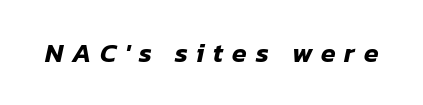
{"italic": "yes", "lean": "right", "slant_degrees": 12, "underline": "no", "letter_spacing": "wide", "letter_spacing_em": 0.32, "glyph_px": 27}
